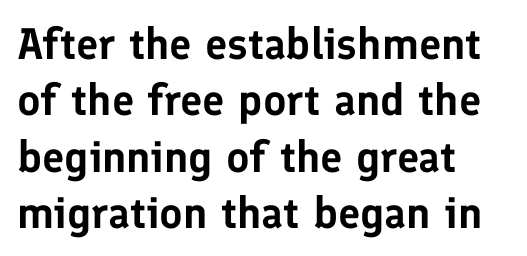
The image shows 44 px sans-serif type, upright; set left-aligned, normal line spacing (1.28x), normal letter spacing, not underlined; low stroke contrast and a medium x-height.
